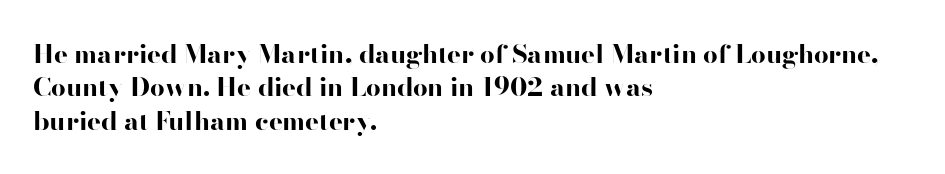
Q: Is the text bold? A: Yes.
Q: Is the text italic (slanted)? A: No, it is upright.
Q: Is the text underlined? A: No.
Q: How is the paragraph aligned? A: Left-aligned.
Q: Is the spacing between letters normal or unusually wide? A: Normal.
Q: Is the spacing between lines tight, normal or loose? A: Normal.
